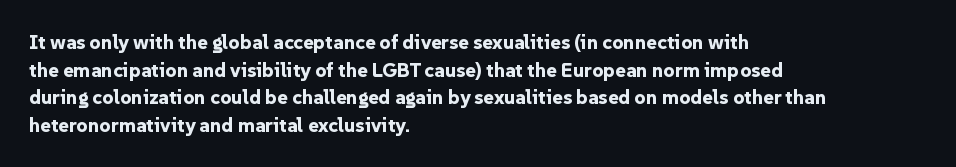
{"italic": "no", "bold": "yes", "underline": "no", "align": "left", "line_spacing": "normal", "line_spacing_ratio": 1.38, "letter_spacing": "normal", "letter_spacing_em": 0.0, "glyph_px": 20}
